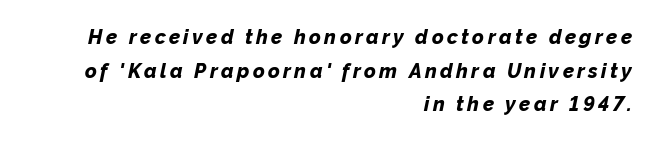
{"italic": "yes", "lean": "right", "slant_degrees": 12, "bold": "yes", "underline": "no", "align": "right", "line_spacing": "normal", "line_spacing_ratio": 1.68, "glyph_px": 20}
